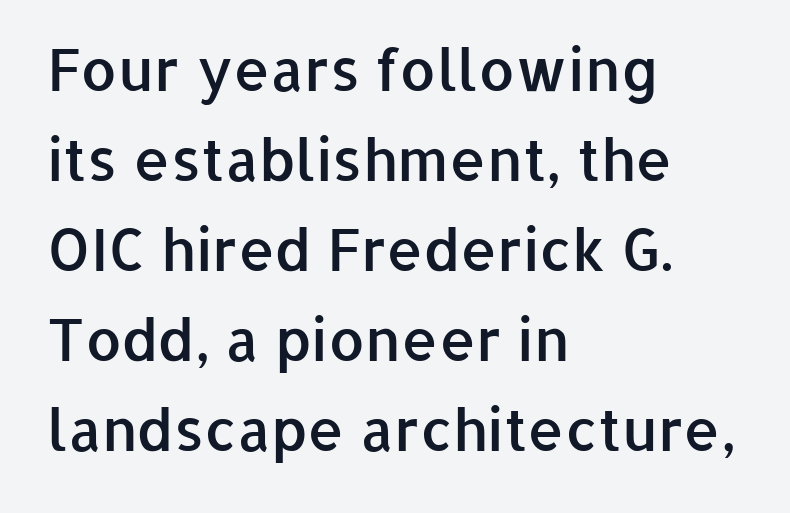
Glyph-to-glyph distance matches everyday printed text. Its strokes are somewhat broadened, the hallmark of semibold type. A typesetter would call this proportional, since set widths differ per character. The setting favours the left margin, as ordinary paragraphs usually do. Nope, not italic — everything's standing straight.
